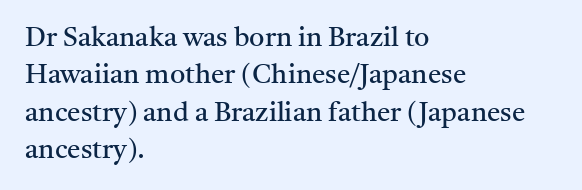
{"italic": "no", "bold": "no", "underline": "no", "align": "left", "line_spacing": "normal", "line_spacing_ratio": 1.38, "letter_spacing": "normal", "letter_spacing_em": 0.0, "glyph_px": 27}
